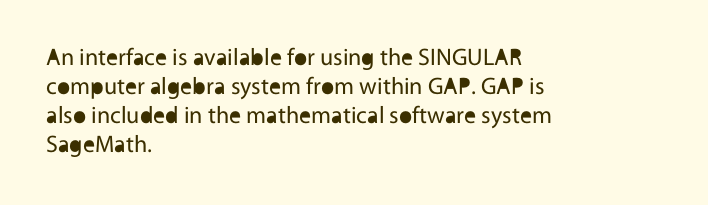
Q: Is the text bold? A: No.
Q: Is the text italic (slanted)? A: No, it is upright.
Q: Is the text underlined? A: No.
Q: How is the paragraph aligned? A: Left-aligned.
Q: Is the spacing between letters normal or unusually wide? A: Normal.
